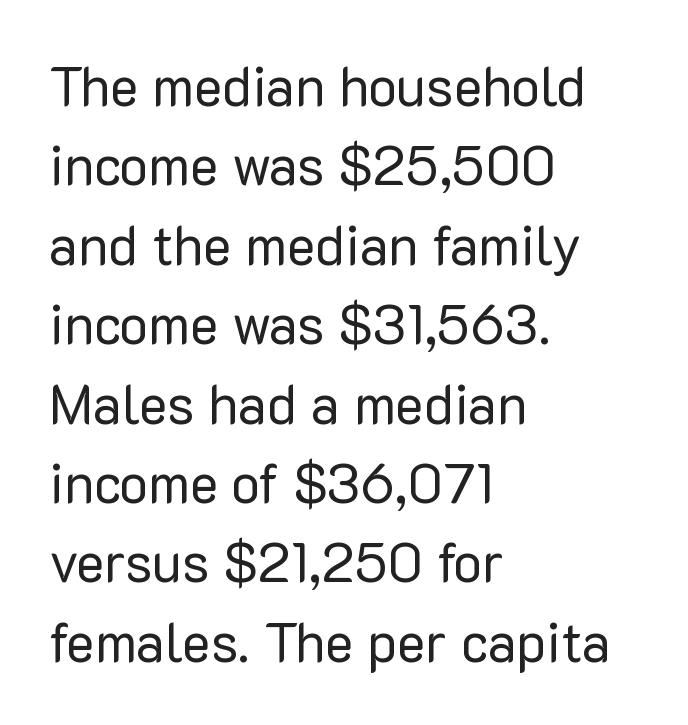
Q: Is the text bold? A: No.
Q: Is the text italic (slanted)? A: No, it is upright.
Q: Is the typeface a serif or a sans-serif typeface? A: Sans-serif.
Q: Is the text underlined? A: No.
Q: How is the paragraph aligned? A: Left-aligned.
Q: Is the spacing between letters normal or unusually wide? A: Normal.
Q: Is the spacing between lines tight, normal or loose? A: Normal.
Q: Width (condensed, normal, or wide)? A: Normal.
Q: Stroke contrast? A: Low.
Q: x-height? A: Medium.
Q: Monospaced? A: No.
